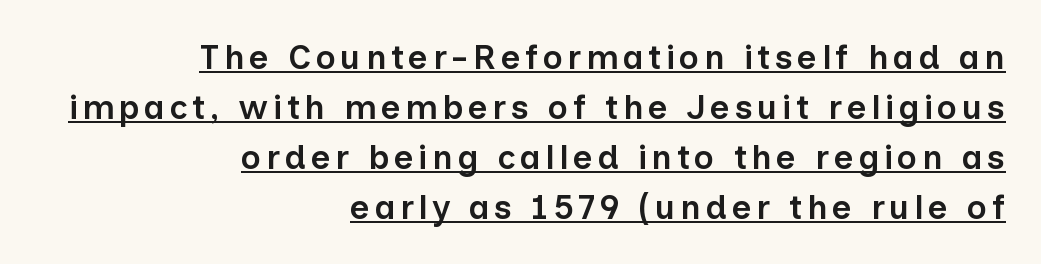
{"serif": "no", "italic": "no", "bold": "semi", "weight": "semibold", "width": "normal", "stroke_contrast": "low", "x_height": "medium", "monospaced": "no", "underline": "yes", "align": "right", "line_spacing": "normal", "line_spacing_ratio": 1.47, "glyph_px": 34}
